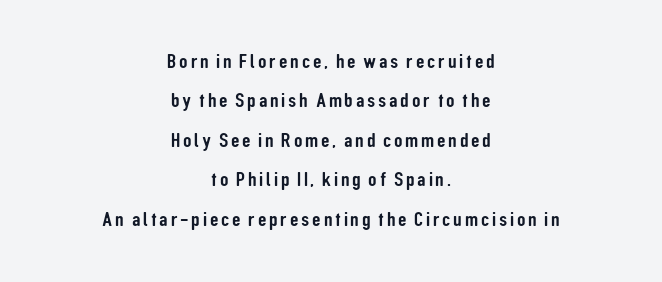
Q: Is the text italic (slanted)? A: No, it is upright.
Q: Is the text underlined? A: No.
Q: How is the paragraph aligned? A: Centered.
